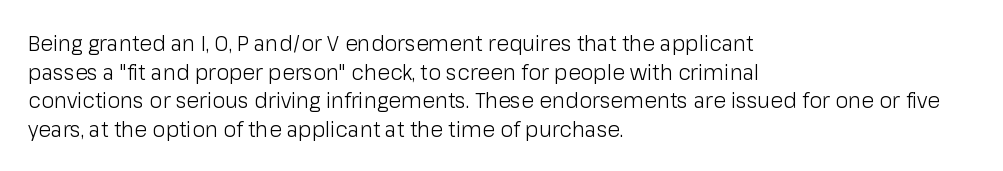
The image shows 21 px text type, upright; set left-aligned, normal line spacing (1.36x), normal letter spacing, not underlined.
